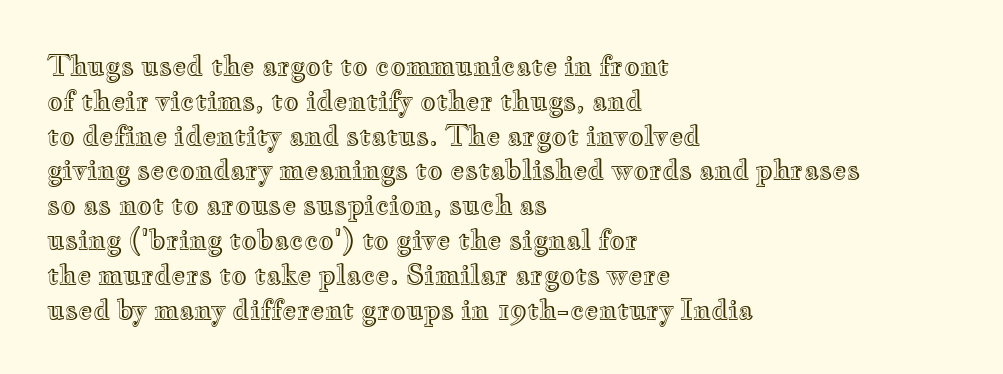
{"italic": "no", "underline": "no", "align": "left", "line_spacing": "normal", "line_spacing_ratio": 1.29, "letter_spacing": "normal", "letter_spacing_em": 0.0, "glyph_px": 27}
